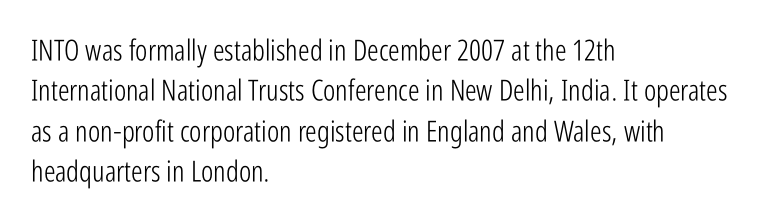
Q: Is the text bold? A: No.
Q: Is the text italic (slanted)? A: No, it is upright.
Q: Is the typeface a serif or a sans-serif typeface? A: Sans-serif.
Q: Is the text underlined? A: No.
Q: How is the paragraph aligned? A: Left-aligned.
Q: Is the spacing between letters normal or unusually wide? A: Normal.
Q: Is the spacing between lines tight, normal or loose? A: Normal.
Q: Width (condensed, normal, or wide)? A: Condensed.
Q: Stroke contrast? A: Low.
Q: x-height? A: Medium.
Q: Monospaced? A: No.
